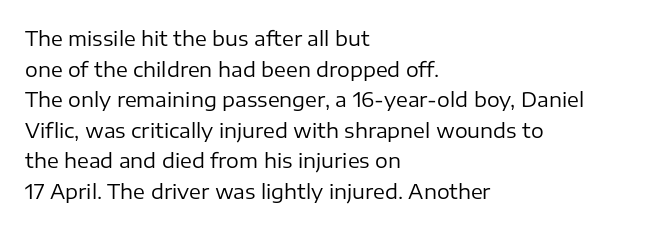
The image shows 20 px text type, upright; set left-aligned, normal line spacing (1.53x), normal letter spacing, not underlined.
